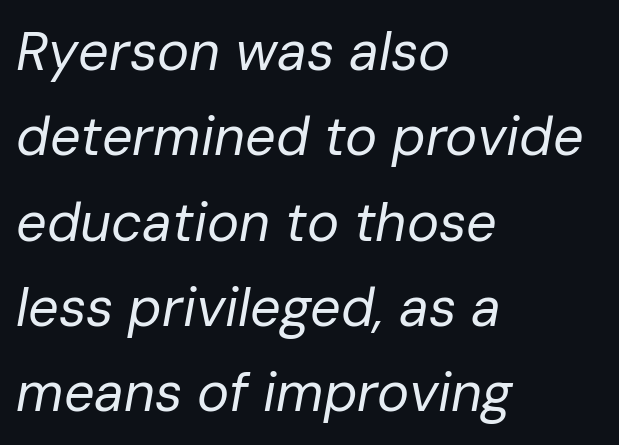
Q: Is the text bold? A: No.
Q: Is the text italic (slanted)? A: Yes, it leans right by about 10 degrees.
Q: Is the text underlined? A: No.
Q: How is the paragraph aligned? A: Left-aligned.
Q: Is the spacing between letters normal or unusually wide? A: Normal.
Q: Is the spacing between lines tight, normal or loose? A: Normal.
Q: Width (condensed, normal, or wide)? A: Normal.
Q: Stroke contrast? A: Low.
Q: x-height? A: Medium.
Q: Monospaced? A: No.
